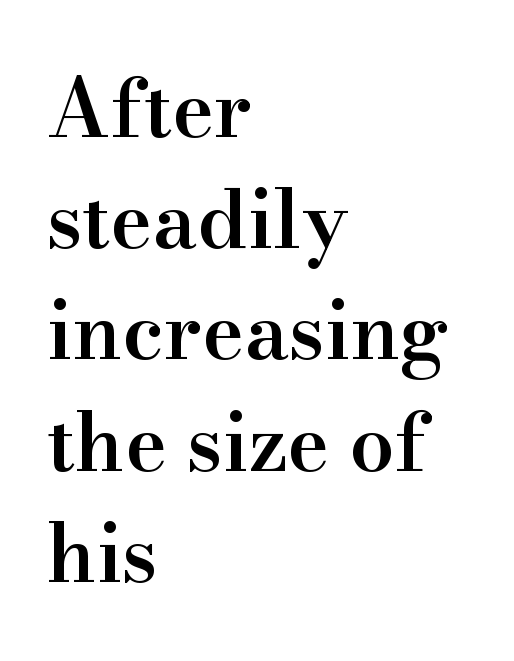
Unmarked baselines from the first word to the last. Rendered with straight, roman letterforms. The glyphs in this specimen are seriffed. Layout note: lines flush left.
